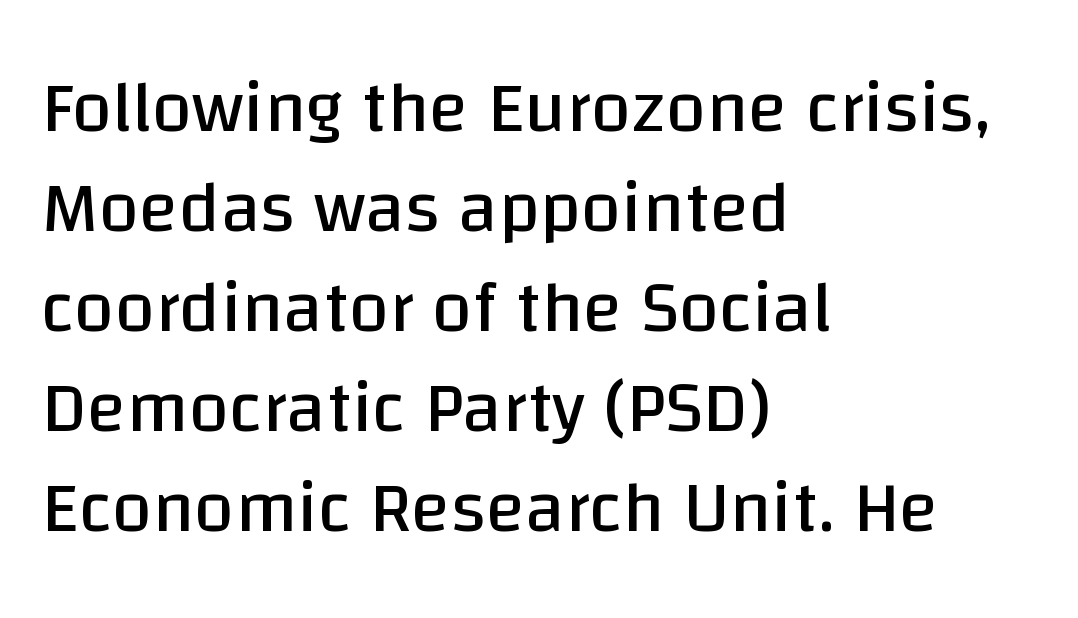
{"serif": "no", "italic": "no", "bold": "no", "weight": "regular", "width": "normal", "stroke_contrast": "low", "x_height": "large", "monospaced": "no", "underline": "no", "align": "left", "line_spacing": "normal", "line_spacing_ratio": 1.37, "letter_spacing": "normal", "letter_spacing_em": 0.0, "glyph_px": 73}
